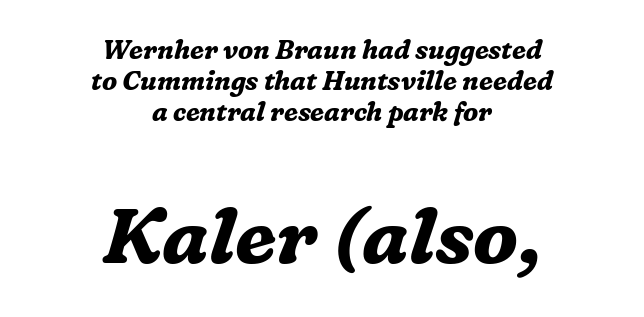
Q: Is the text bold? A: Yes.
Q: Is the text italic (slanted)? A: Yes, it leans right by about 16 degrees.
Q: Is the typeface a serif or a sans-serif typeface? A: Serif.
Q: Is the text underlined? A: No.
Q: How is the paragraph aligned? A: Centered.
Q: Is the spacing between letters normal or unusually wide? A: Normal.
Q: Which block of text is set in a larger size, the first (top) or the second (bottom)? A: The second (bottom) one.
Q: Width (condensed, normal, or wide)? A: Normal.
Q: Stroke contrast? A: Medium.
Q: x-height? A: Medium.
Q: Monospaced? A: No.
